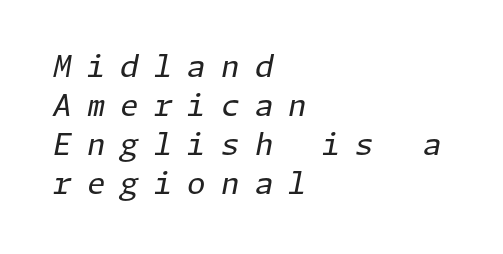
The paragraph shown leans on its left margin. Compared with a typical body face, this is equally light or lighter still. In terms of leading, this rendering sits right in the middle. Characters are canted at an angle relative to the baseline's perpendicular.
